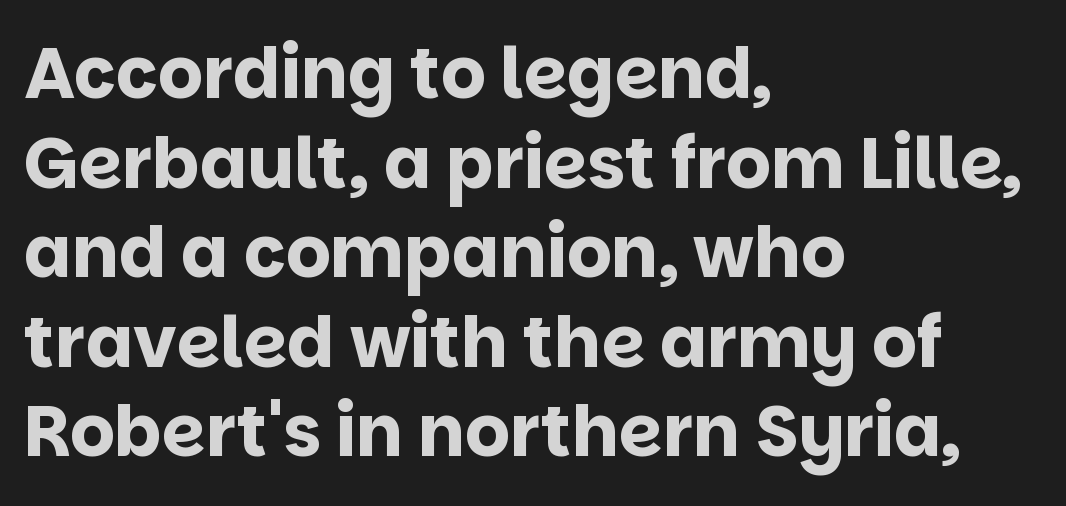
The image shows 70 px bold sans-serif type, upright; set left-aligned, normal line spacing (1.28x), normal letter spacing, not underlined; low stroke contrast and a large x-height.
